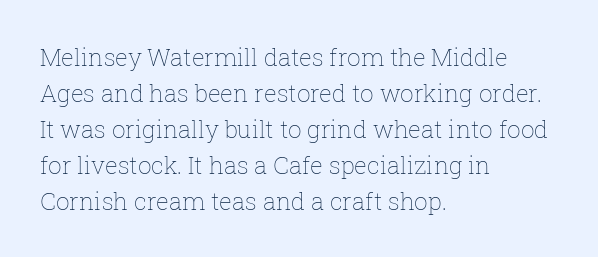
Q: Is the text bold? A: No.
Q: Is the text italic (slanted)? A: No, it is upright.
Q: Is the text underlined? A: No.
Q: How is the paragraph aligned? A: Left-aligned.
Q: Is the spacing between letters normal or unusually wide? A: Normal.
Q: Is the spacing between lines tight, normal or loose? A: Normal.
